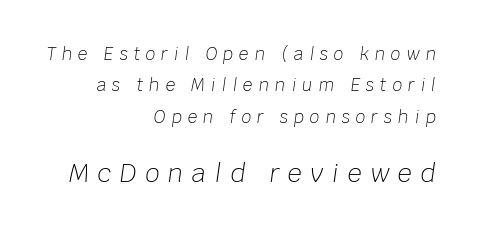
Q: Is the text bold? A: No.
Q: Is the text italic (slanted)? A: Yes, it leans right by about 8 degrees.
Q: Is the text underlined? A: No.
Q: How is the paragraph aligned? A: Right-aligned.
Q: Is the spacing between letters normal or unusually wide? A: Unusually wide.
Q: Which block of text is set in a larger size, the first (top) or the second (bottom)? A: The second (bottom) one.
